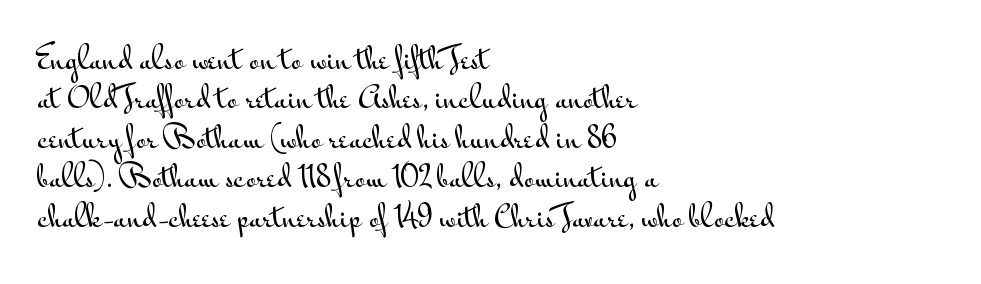
This rendering uses left alignment, leaving the right contour irregular. Stroke terminals: plain, sans-serif. Does extra space separate the letters? No, they use regular spacing. The gap between lines stays unmarked.
